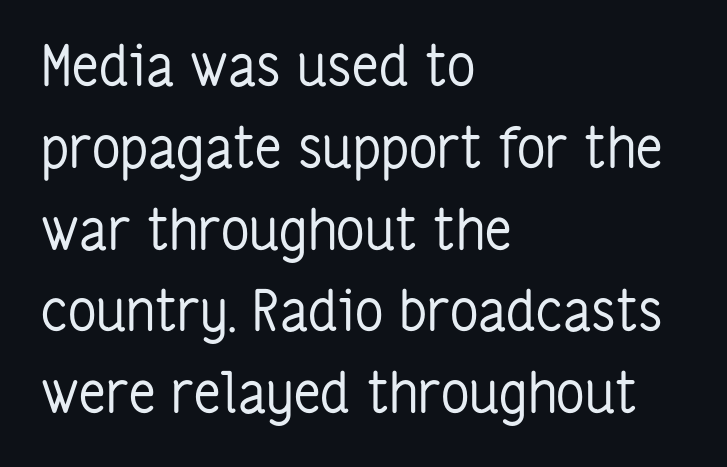
{"serif": "no", "italic": "no", "bold": "no", "weight": "regular", "width": "condensed", "stroke_contrast": "low", "x_height": "medium", "monospaced": "no", "underline": "no", "align": "left", "line_spacing": "normal", "line_spacing_ratio": 1.46, "letter_spacing": "normal", "letter_spacing_em": 0.0, "glyph_px": 56}
